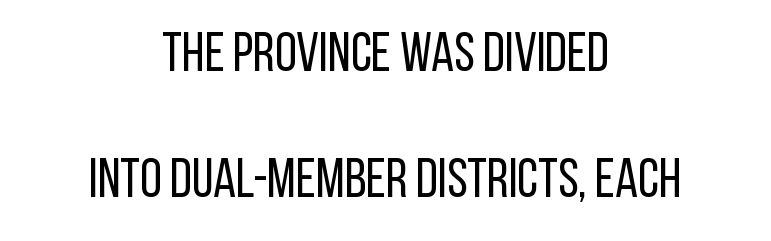
{"serif": "no", "italic": "no", "bold": "no", "weight": "regular", "width": "condensed", "stroke_contrast": "low", "x_height": "large", "monospaced": "no", "underline": "no", "align": "center", "line_spacing": "loose", "line_spacing_ratio": 2.3, "letter_spacing": "normal", "letter_spacing_em": 0.0, "glyph_px": 55}
